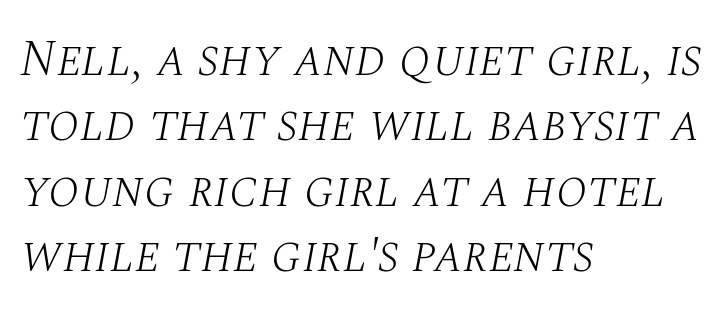
The image shows 51 px light serif type, italic (leaning right); set left-aligned, normal line spacing (1.28x), normal letter spacing, not underlined; medium stroke contrast and a large x-height.
